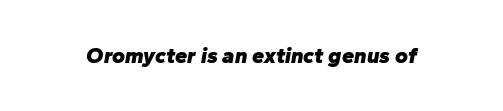
{"italic": "yes", "lean": "right", "slant_degrees": 10, "bold": "yes", "underline": "no", "letter_spacing": "normal", "letter_spacing_em": 0.0, "glyph_px": 22}
